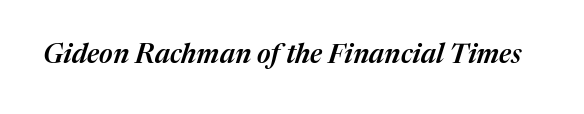
Rendered with sloped, italic letterforms. Just letters on the line, the space beneath them empty. In terms of letterspacing, this is plain default setting. I'd describe the lettering as semibold — firm but not a full bold.
